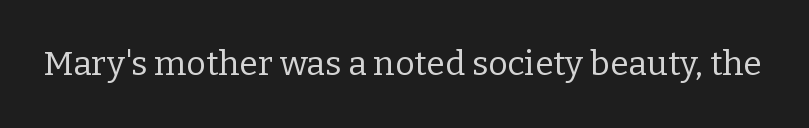
Summary of weight: not heavy and not bold. Underline: absent. The designer went with a serif here, giving each stem small feet. Default kerning and tracking; the words read as compact shapes. Characters remain perfectly vertical along every line. Spacing verdict: proportional, widths tailored to each character.
